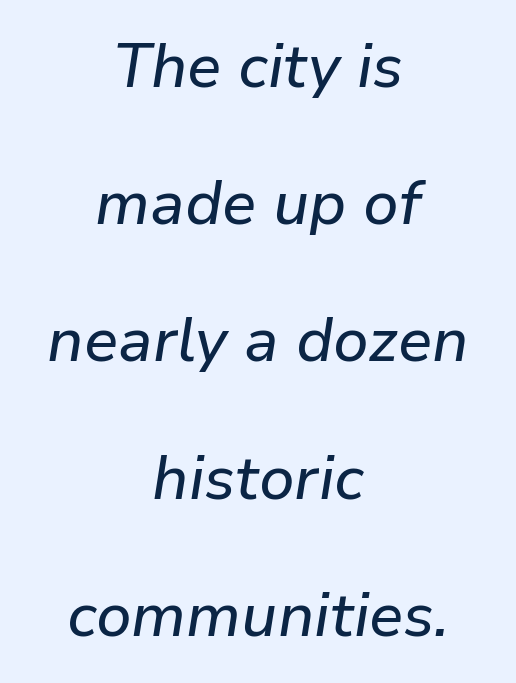
Q: Is the text italic (slanted)? A: Yes, it leans right by about 9 degrees.
Q: Is the text underlined? A: No.
Q: How is the paragraph aligned? A: Centered.
Q: Is the spacing between letters normal or unusually wide? A: Normal.
Q: Is the spacing between lines tight, normal or loose? A: Loose.
Q: Width (condensed, normal, or wide)? A: Normal.
Q: Stroke contrast? A: Low.
Q: x-height? A: Medium.
Q: Monospaced? A: No.
